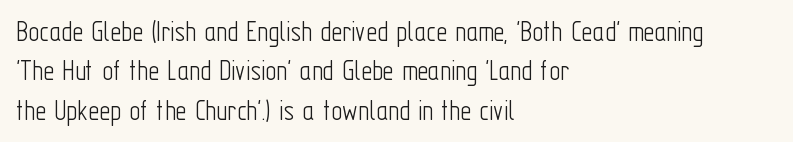
{"serif": "no", "italic": "no", "bold": "no", "weight": "light", "width": "condensed", "stroke_contrast": "low", "x_height": "medium", "monospaced": "no", "underline": "no", "align": "left", "line_spacing": "normal", "line_spacing_ratio": 1.31, "letter_spacing": "normal", "letter_spacing_em": 0.0, "glyph_px": 30}
